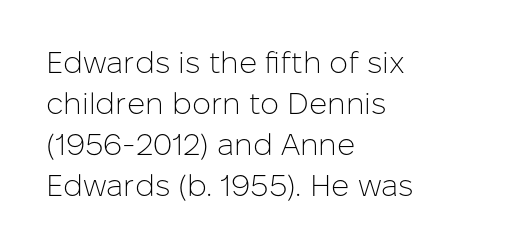
{"serif": "no", "italic": "no", "bold": "no", "weight": "light", "width": "normal", "stroke_contrast": "low", "x_height": "medium", "monospaced": "no", "underline": "no", "align": "left", "line_spacing": "normal", "line_spacing_ratio": 1.37, "letter_spacing": "normal", "letter_spacing_em": 0.0, "glyph_px": 30}
